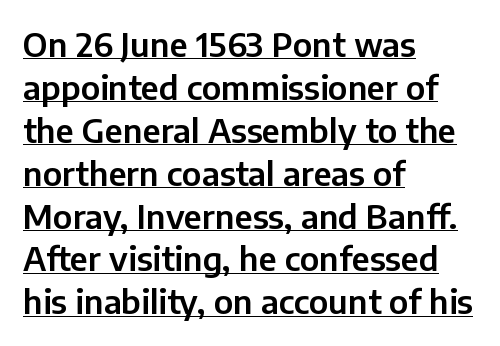
{"serif": "no", "italic": "no", "width": "normal", "stroke_contrast": "low", "x_height": "medium", "monospaced": "no", "underline": "yes", "align": "left", "line_spacing": "normal", "line_spacing_ratio": 1.3, "letter_spacing": "normal", "letter_spacing_em": 0.0, "glyph_px": 33}
